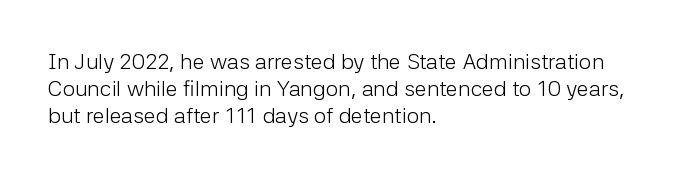
Beneath every word, the page is bare. The lettering holds an erect, upright posture throughout. Caption: face not bold, strokes unweighted. The gaps between neighbouring characters are ordinary and unremarkable.
